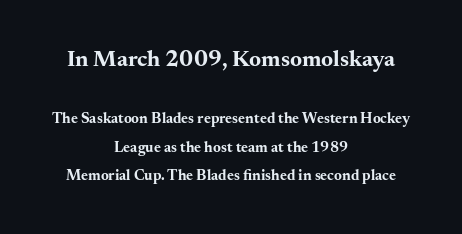
Underline: absent. These words are printed bold, with thick strokes throughout. The initial chunk of copy outweighs the following chunk in type size. The letters sit at their default tracking, neither squeezed nor spread. Ordinary non-slanted type is in use.
